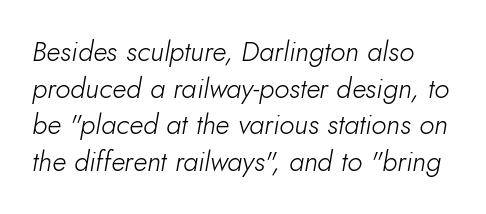
Q: Is the text bold? A: No.
Q: Is the text italic (slanted)? A: Yes, it leans right by about 10 degrees.
Q: Is the text underlined? A: No.
Q: Is the spacing between letters normal or unusually wide? A: Normal.
Q: Is the spacing between lines tight, normal or loose? A: Normal.
Q: Width (condensed, normal, or wide)? A: Normal.
Q: Stroke contrast? A: Low.
Q: x-height? A: Small.
Q: Monospaced? A: No.
